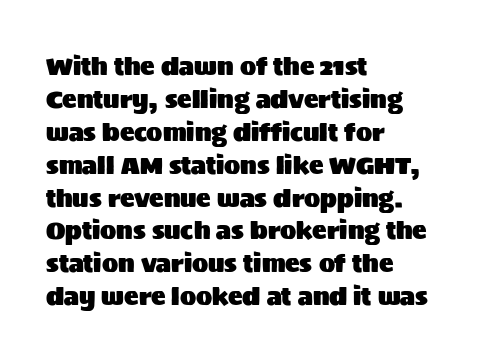
{"italic": "no", "underline": "no", "align": "left", "line_spacing": "normal", "line_spacing_ratio": 1.37, "letter_spacing": "normal", "letter_spacing_em": 0.0, "glyph_px": 24}
